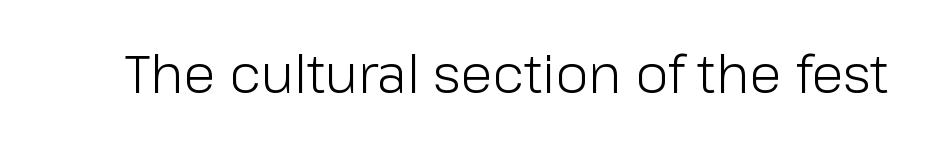
{"serif": "no", "italic": "no", "bold": "no", "weight": "light", "width": "normal", "stroke_contrast": "low", "x_height": "medium", "monospaced": "no", "underline": "no", "letter_spacing": "normal", "letter_spacing_em": 0.0, "glyph_px": 53}
